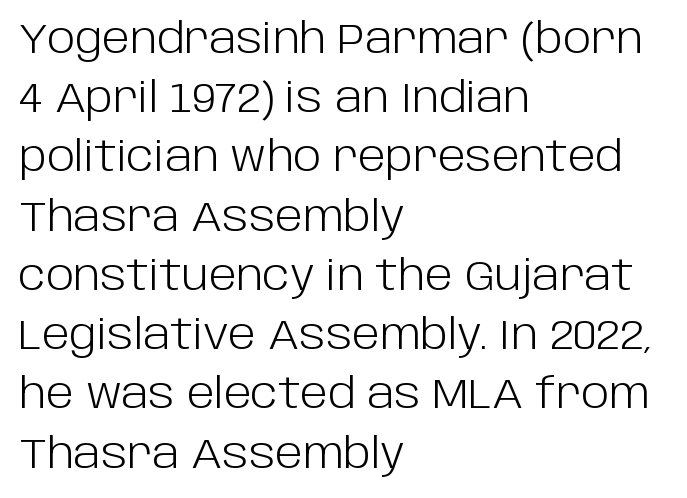
Q: Is the text bold? A: No.
Q: Is the text italic (slanted)? A: No, it is upright.
Q: Is the typeface a serif or a sans-serif typeface? A: Sans-serif.
Q: Is the text underlined? A: No.
Q: How is the paragraph aligned? A: Left-aligned.
Q: Is the spacing between letters normal or unusually wide? A: Normal.
Q: Is the spacing between lines tight, normal or loose? A: Normal.
Q: Width (condensed, normal, or wide)? A: Normal.
Q: Stroke contrast? A: Low.
Q: x-height? A: Large.
Q: Monospaced? A: No.
